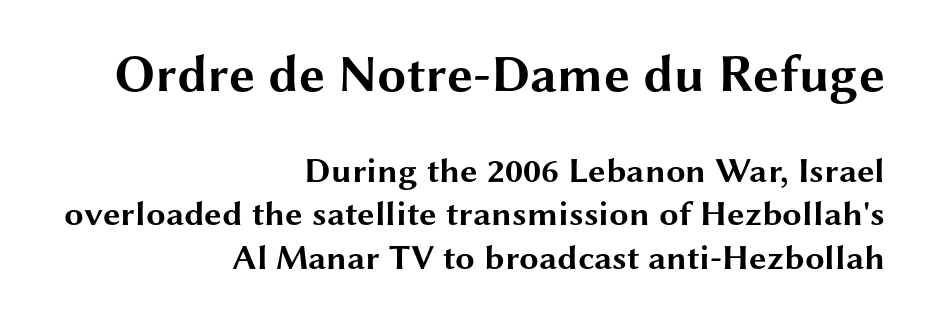
{"serif": "no", "italic": "no", "bold": "yes", "weight": "bold", "width": "wide", "stroke_contrast": "medium", "x_height": "medium", "monospaced": "no", "underline": "no", "align": "right", "line_spacing_ratio": 1.24, "letter_spacing": "normal", "letter_spacing_em": 0.0, "larger_block": "first", "size_ratio": 1.49, "glyph_px": 52}
